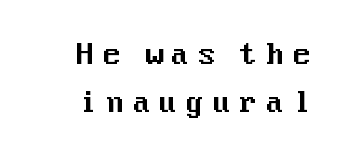
{"serif": "no", "italic": "no", "width": "normal", "stroke_contrast": "medium", "x_height": "medium", "underline": "no", "line_spacing_ratio": 1.73, "letter_spacing": "wide", "letter_spacing_em": 0.26, "glyph_px": 28}
